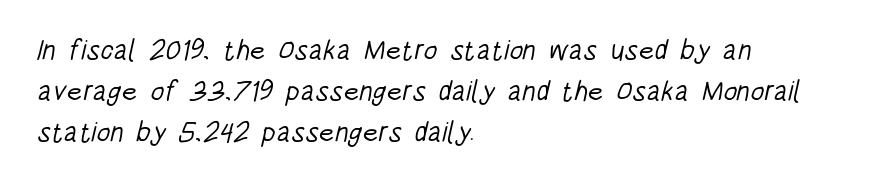
{"serif": "no", "bold": "no", "weight": "light", "width": "condensed", "stroke_contrast": "low", "x_height": "large", "monospaced": "no", "underline": "no", "align": "left", "line_spacing": "normal", "line_spacing_ratio": 1.47, "letter_spacing": "normal", "letter_spacing_em": 0.0, "glyph_px": 28}
